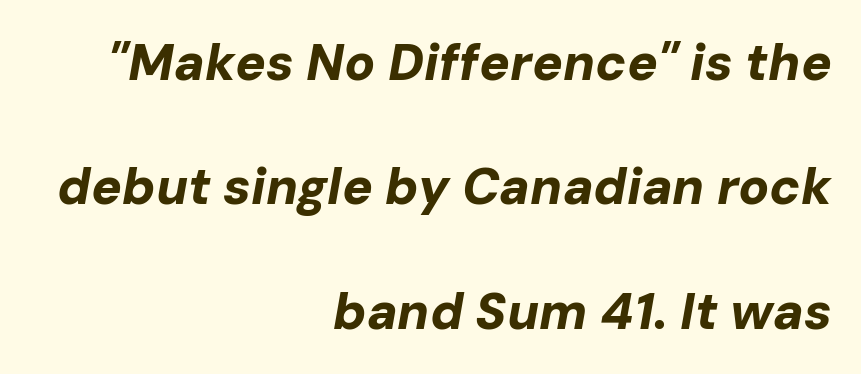
This block would shrink considerably if given ordinary leading; it's expanded now. These lines stack with their right ends in a neat column. Tracking value appears to be zero — textbook default spacing. The face used here has a pronounced slope to its letters.
